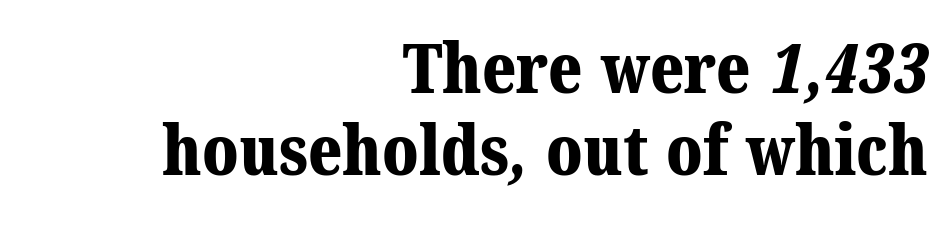
Q: Is the text bold? A: Yes.
Q: Is the typeface a serif or a sans-serif typeface? A: Serif.
Q: Is the text underlined? A: No.
Q: How is the paragraph aligned? A: Right-aligned.
Q: Is the spacing between letters normal or unusually wide? A: Normal.
Q: Width (condensed, normal, or wide)? A: Normal.
Q: Stroke contrast? A: Medium.
Q: x-height? A: Medium.
Q: Monospaced? A: No.
